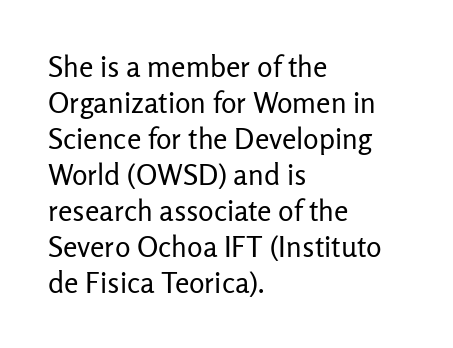
The image shows 29 px regular-weight sans-serif type, upright; set left-aligned, line spacing 1.24x, normal letter spacing, not underlined; low stroke contrast and a medium x-height.
